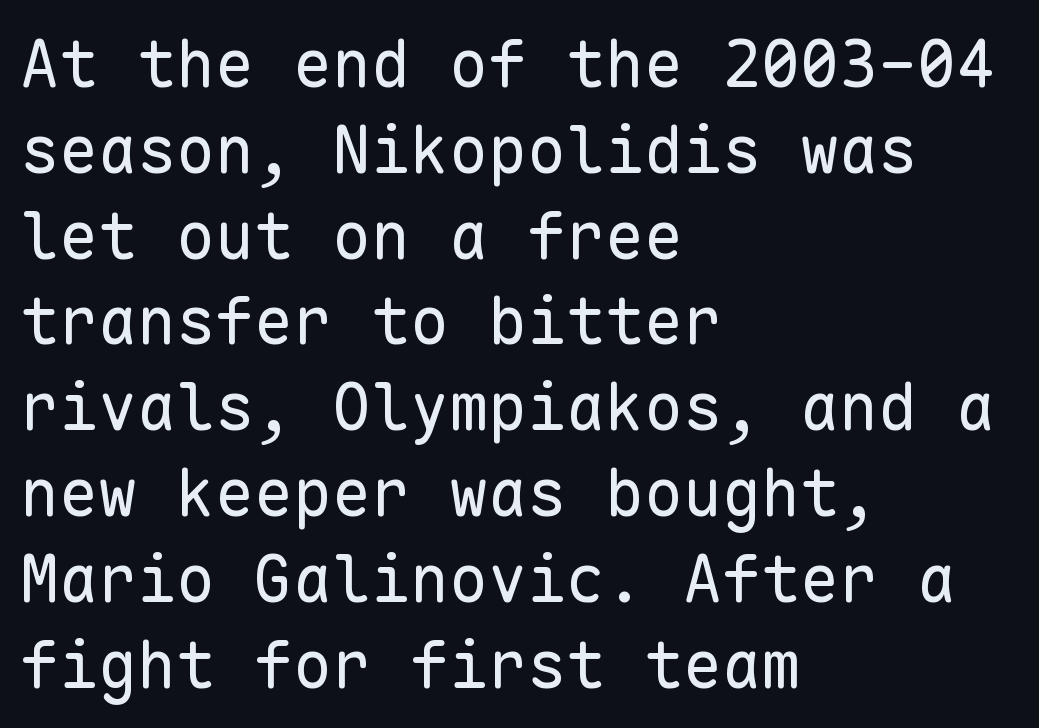
{"serif": "no", "italic": "no", "bold": "no", "weight": "regular", "width": "normal", "stroke_contrast": "low", "x_height": "medium", "monospaced": "yes", "underline": "no", "align": "left", "line_spacing": "normal", "line_spacing_ratio": 1.32, "letter_spacing": "normal", "letter_spacing_em": 0.0, "glyph_px": 65}
